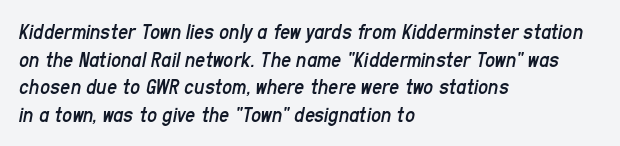
A classic flush-left, rag-right setting is used for this passage. Is the type slanted? Yes — the strokes lean at a clear angle. Baseline-to-baseline distance is the conventional proportion of letter height. This sample uses plain, unmodified letter spacing. The space beneath each line is pristine and unruled.
